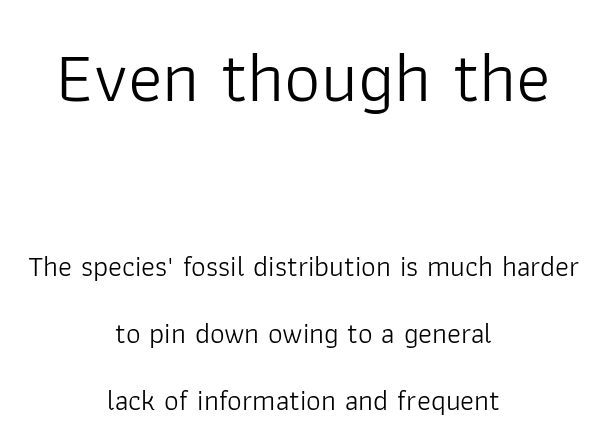
The initial chunk of copy outweighs the following chunk in type size. Compared with typical body copy, the letter spacing here is the same. Vertical spacing — loose. The characters display no serif detailing; their extremities are plain.
